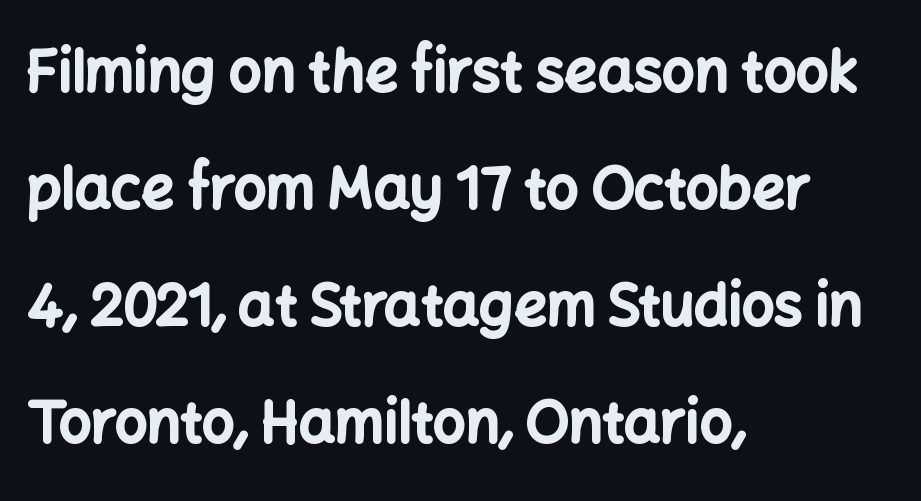
The image shows 57 px bold sans-serif type, upright; set left-aligned, loose line spacing (2.05x), normal letter spacing, not underlined; low stroke contrast and a medium x-height.
